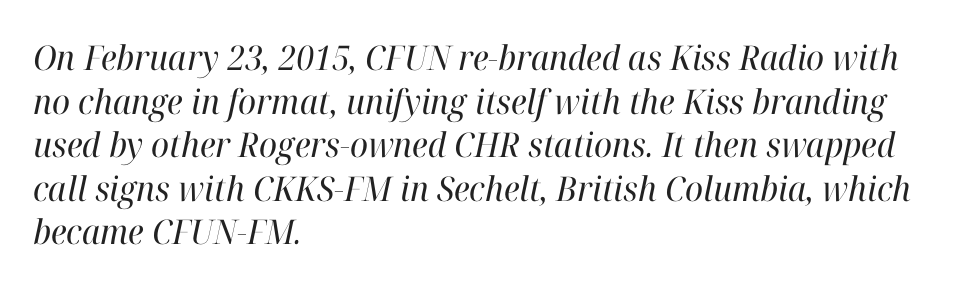
Line spacing here is normal. Slanted lettering throughout. The font family rendered here belongs to the serif group. Characters follow at the spacing the type designer built in.
